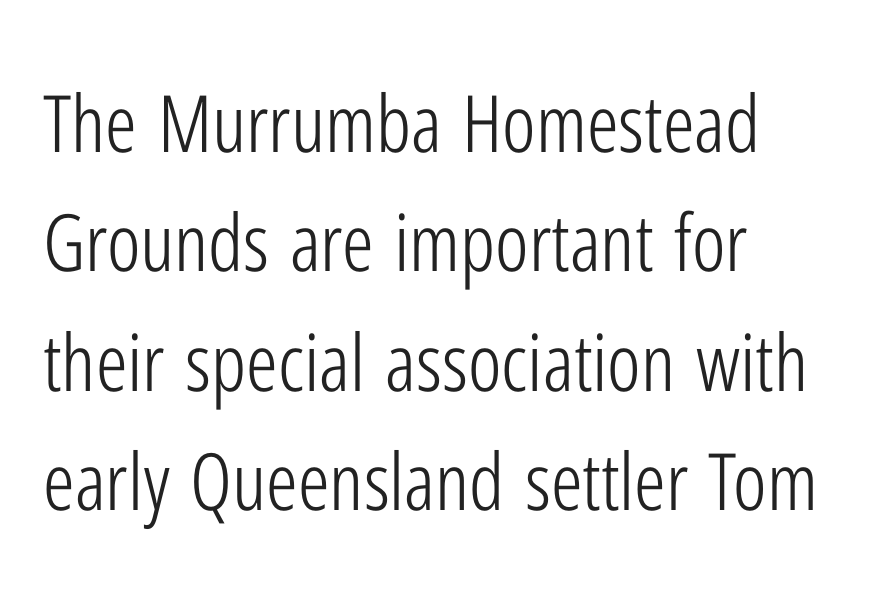
The rendering uses natural spacing where letterforms have individual widths. The passage shown stacks its lines at a standard gap. Each letter's strokes conclude bluntly, with no projecting serifs. The space directly below the letters is spotless.
